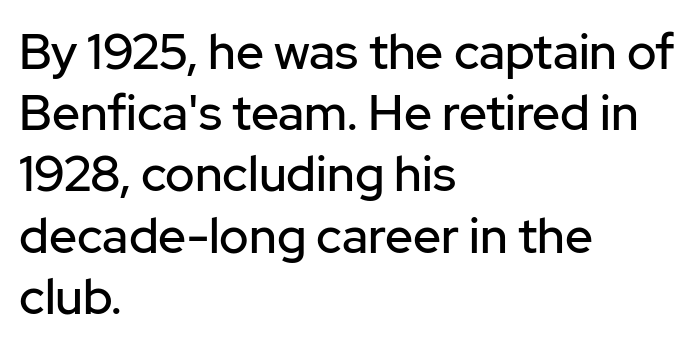
{"serif": "no", "italic": "no", "width": "normal", "stroke_contrast": "low", "x_height": "medium", "monospaced": "no", "underline": "no", "align": "left", "line_spacing": "normal", "line_spacing_ratio": 1.25, "letter_spacing": "normal", "letter_spacing_em": 0.0, "glyph_px": 49}
